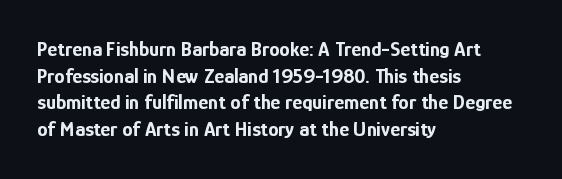
The image shows 21 px bold type, upright; set left-aligned, normal line spacing (1.27x), normal letter spacing, not underlined.
